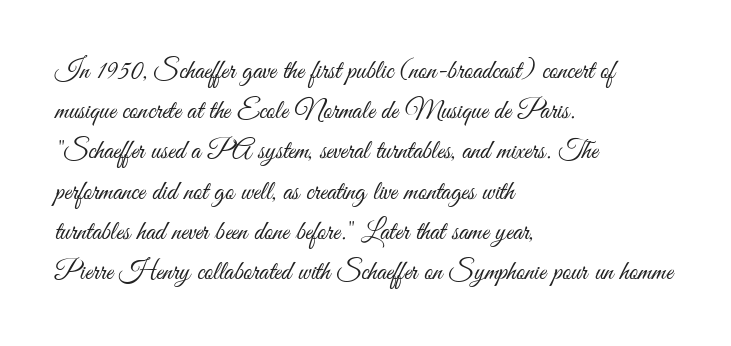
The image shows 27 px text type; set left-aligned, normal line spacing (1.49x), normal letter spacing, not underlined.
